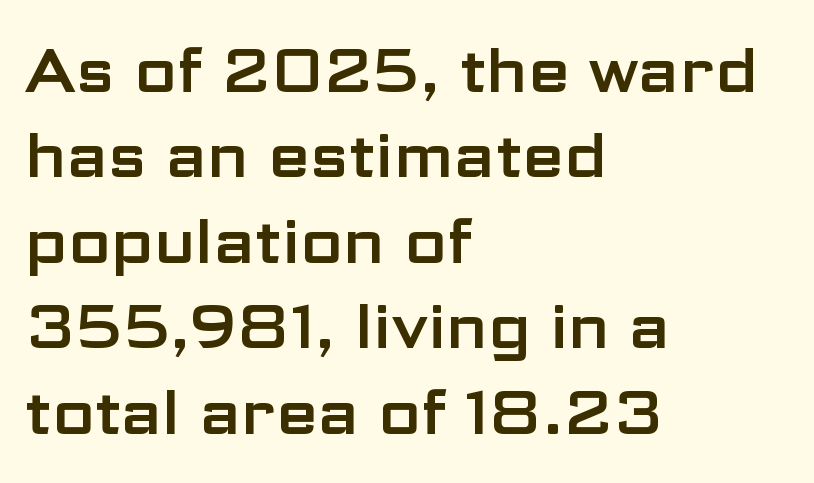
The image shows 61 px wide sans-serif type, upright; set left-aligned, normal line spacing (1.4x), normal letter spacing, not underlined; low stroke contrast and a medium x-height.
